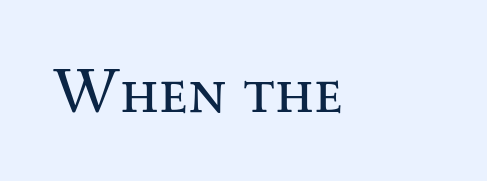
The image shows 62 px regular-weight, wide serif type, upright; set normal letter spacing, not underlined; medium stroke contrast and a small x-height.
